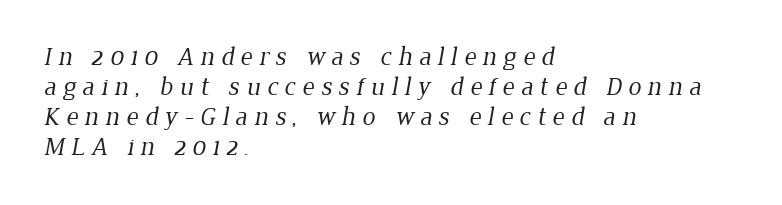
Q: Is the text bold? A: No.
Q: Is the text underlined? A: No.
Q: How is the paragraph aligned? A: Left-aligned.
Q: Is the spacing between letters normal or unusually wide? A: Unusually wide.
Q: Is the spacing between lines tight, normal or loose? A: Tight.
